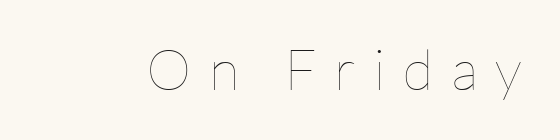
The image shows 57 px thin type, upright; set unusually wide letter spacing (+0.3 em), not underlined; low stroke contrast and a medium x-height.
